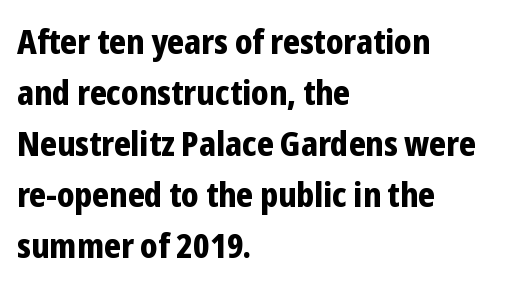
The text block is weighted toward the left margin, trailing off unevenly rightward. Rendered with straight, roman letterforms. The type is set solid horizontally, with unmodified tracking. Each glyph is drawn with heavy, bold strokes.
